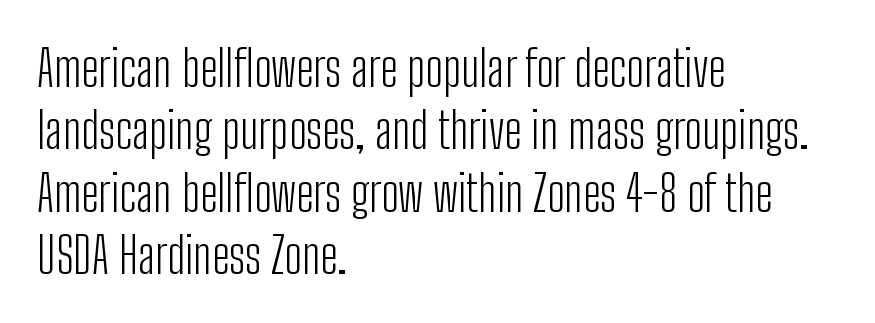
Q: Is the text bold? A: No.
Q: Is the text italic (slanted)? A: No, it is upright.
Q: Is the typeface a serif or a sans-serif typeface? A: Sans-serif.
Q: Is the text underlined? A: No.
Q: How is the paragraph aligned? A: Left-aligned.
Q: Is the spacing between letters normal or unusually wide? A: Normal.
Q: Is the spacing between lines tight, normal or loose? A: Normal.
Q: Width (condensed, normal, or wide)? A: Condensed.
Q: Stroke contrast? A: Low.
Q: x-height? A: Medium.
Q: Monospaced? A: No.
